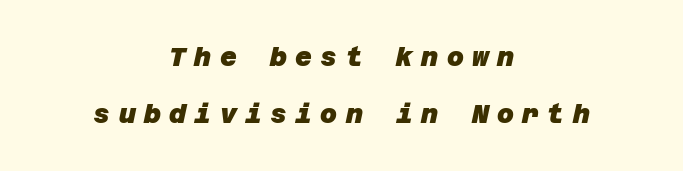
{"bold": "yes", "underline": "no", "align": "center", "line_spacing": "loose", "line_spacing_ratio": 2.21, "letter_spacing": "wide", "letter_spacing_em": 0.32, "glyph_px": 26}
